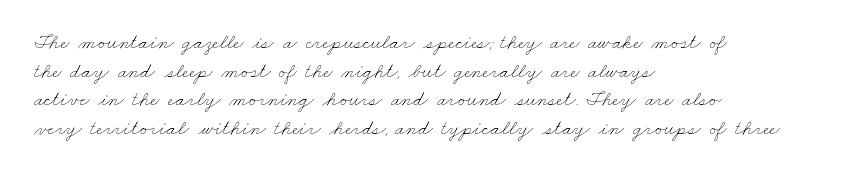
{"bold": "no", "underline": "no", "align": "left", "line_spacing": "normal", "line_spacing_ratio": 1.36, "letter_spacing": "normal", "letter_spacing_em": 0.0, "glyph_px": 21}
